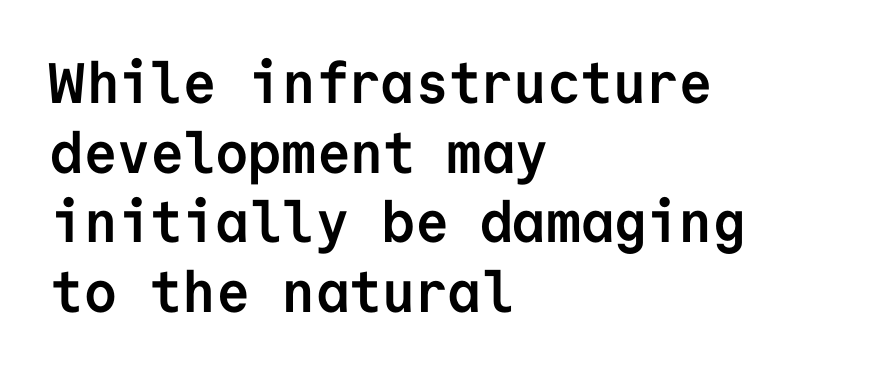
Q: Is the text bold? A: Yes.
Q: Is the text italic (slanted)? A: No, it is upright.
Q: Is the typeface a serif or a sans-serif typeface? A: Sans-serif.
Q: Is the text underlined? A: No.
Q: How is the paragraph aligned? A: Left-aligned.
Q: Is the spacing between letters normal or unusually wide? A: Normal.
Q: Width (condensed, normal, or wide)? A: Normal.
Q: Stroke contrast? A: Low.
Q: x-height? A: Medium.
Q: Monospaced? A: Yes.
